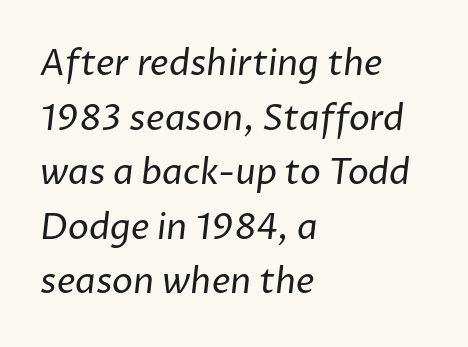
The image shows 35 px regular-weight sans-serif type; set left-aligned, normal line spacing (1.56x), normal letter spacing, not underlined; low stroke contrast and a medium x-height.
